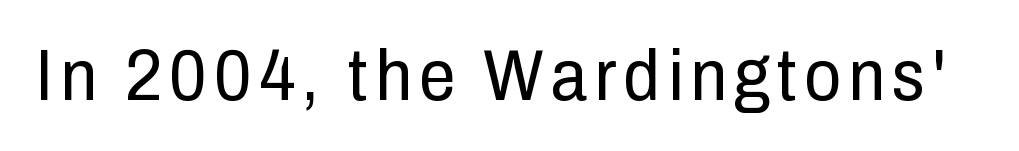
The passage shown is typeset with a sans-serif family. This sample has the flowing, uneven cadence of proportional lettering. The glyphs are unaccompanied by any horizontal stroke below them. The passage shown is not bold in any degree. Italic? Not at all — the glyphs are vertical.
